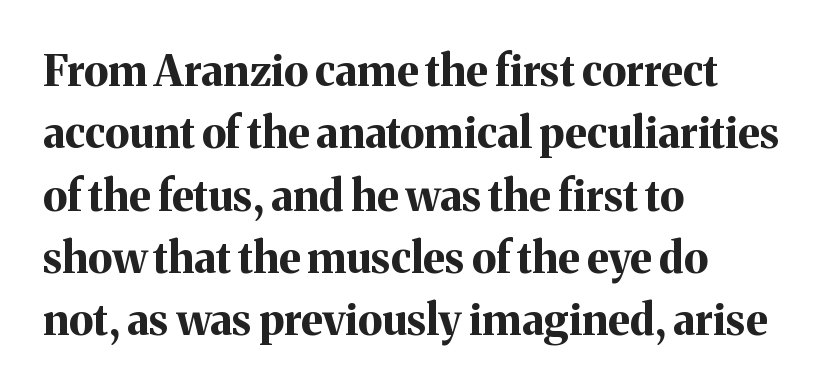
The lines are quadded left. In terms of letterform style, serifs are clearly present. The strip under each line holds only bare page. Is the type bold? Yes — the strokes are clearly thick and heavy.
